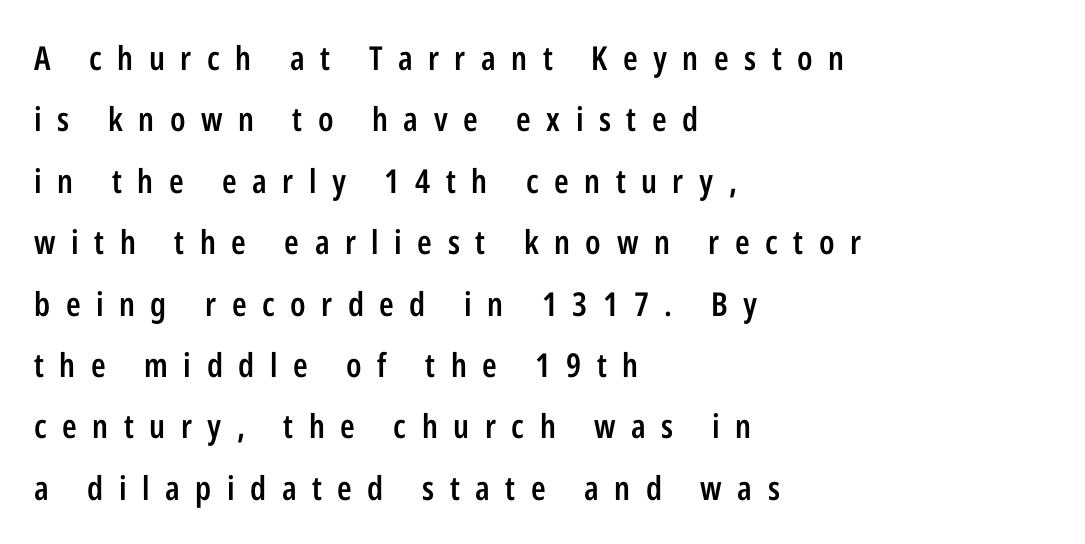
Proportional: the letters do not fall into vertical columns. Any mark beneath the type? The region is blank. Every stem runs plumb, perpendicular to the baseline. In terms of letterform style, serifs are entirely absent.
